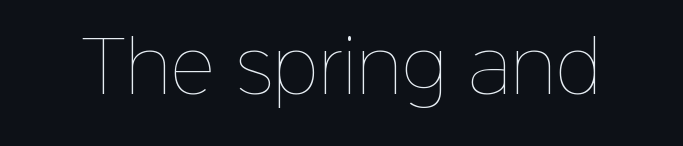
The image shows 69 px thin type, upright; set normal letter spacing, not underlined; low stroke contrast and a medium x-height.
